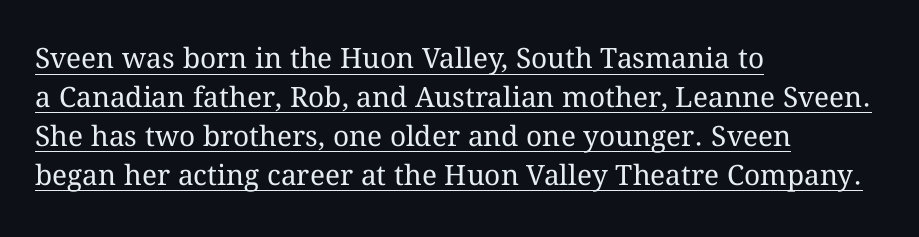
The image shows 28 px regular-weight type, upright; set left-aligned, normal line spacing (1.39x), normal letter spacing, underlined; medium stroke contrast and a medium x-height.
